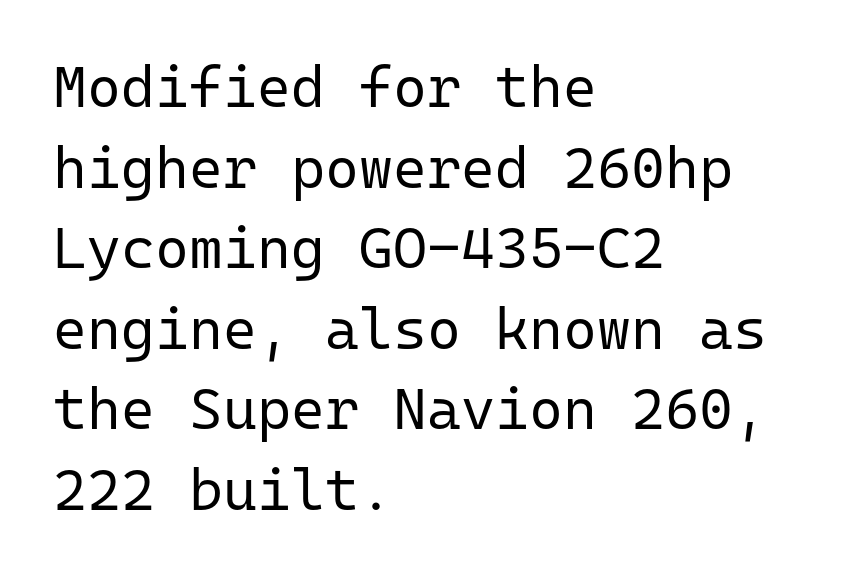
Notice how the passage keeps a crisp vertical edge on the left only. Look at the bottom of the vertical strokes: they stop flat, with no serifs. This is the regular roman posture of the typeface. Spacing verdict: monospaced, one width for all characters.
